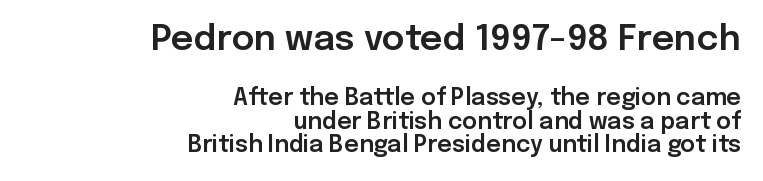
The image shows 35 px sans-serif type, upright; set right-aligned, tight line spacing (1.03x), normal letter spacing, not underlined; the first (top) block is 1.52x larger; low stroke contrast and a medium x-height.
